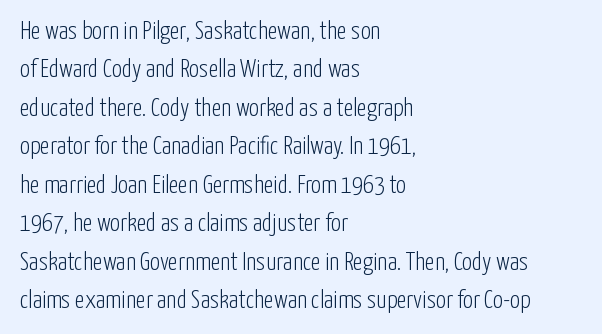
The image shows 25 px text type, upright; set left-aligned, normal line spacing (1.54x), normal letter spacing, not underlined.
